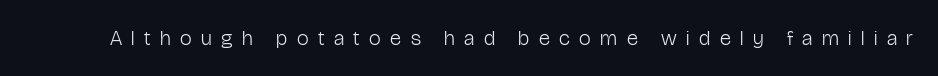
The image shows 21 px text type, upright; set unusually wide letter spacing (+0.45 em), not underlined.
